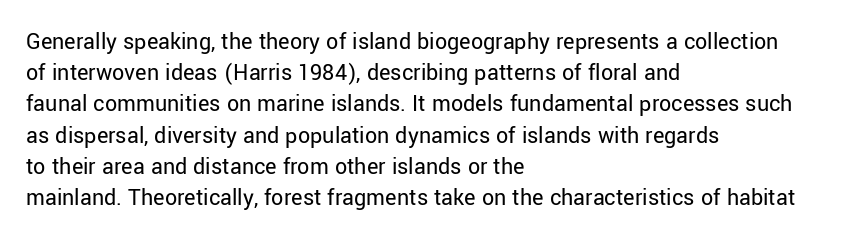
The image shows 24 px text type, upright; set left-aligned, normal line spacing (1.3x), normal letter spacing, not underlined.
